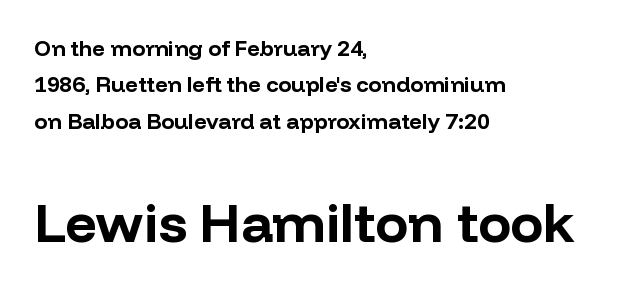
{"serif": "no", "italic": "no", "bold": "yes", "weight": "bold", "width": "normal", "stroke_contrast": "low", "x_height": "medium", "monospaced": "no", "underline": "no", "align": "left", "line_spacing": "normal", "line_spacing_ratio": 1.65, "letter_spacing": "normal", "letter_spacing_em": 0.0, "larger_block": "second", "size_ratio": 2.5, "glyph_px": 55}
